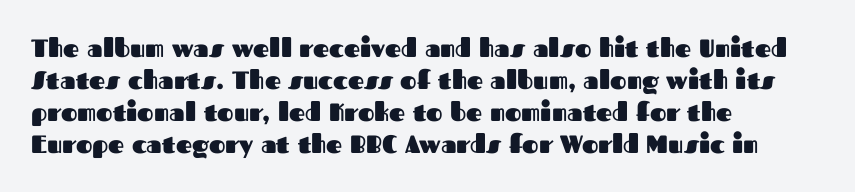
The typesetter chose a ragged-right arrangement here. The line texture is even and compact thanks to regular tracking. Summary of weight: heavy, a full bold. Vertically, the passage feels balanced, rows spaced as you'd expect. In terms of posture, this sample is upright.
